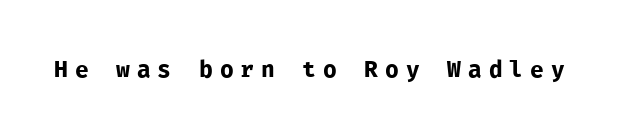
{"italic": "no", "bold": "no", "underline": "no", "letter_spacing": "wide", "letter_spacing_em": 0.3, "glyph_px": 23}
